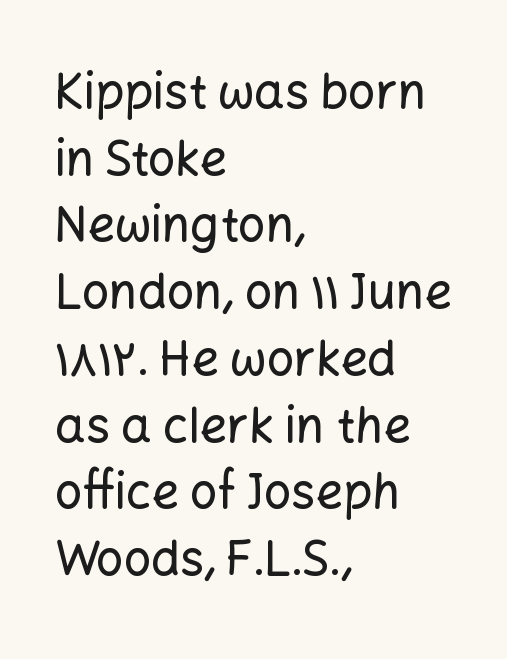
{"serif": "no", "italic": "no", "width": "normal", "stroke_contrast": "low", "x_height": "medium", "monospaced": "no", "underline": "no", "align": "left", "line_spacing": "normal", "line_spacing_ratio": 1.39, "letter_spacing": "normal", "letter_spacing_em": 0.0, "glyph_px": 48}
